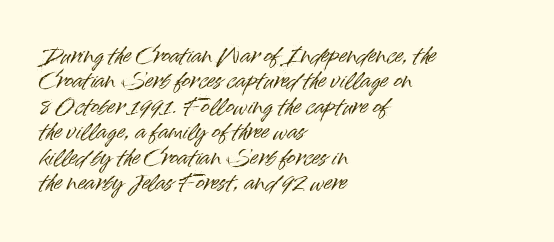
{"underline": "no", "align": "left", "line_spacing_ratio": 1.21, "letter_spacing": "normal", "letter_spacing_em": 0.0, "glyph_px": 21}
